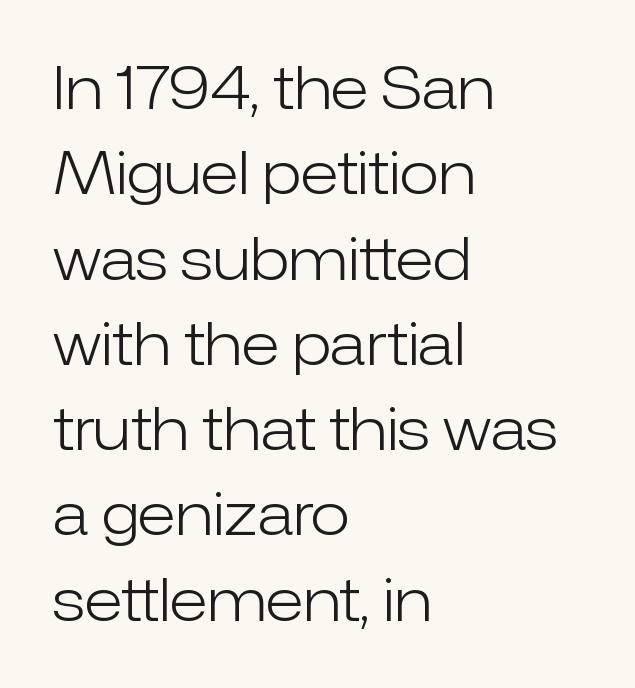
What stands out about the letter spacing? Nothing — it is the standard amount. Character widths vary here, with narrow letters taking less room than wide ones. In terms of letterform style, serifs are entirely absent. The weight tops out at a normal text grade. The ragged edge is on the right, which tells us the setting is flush left.
